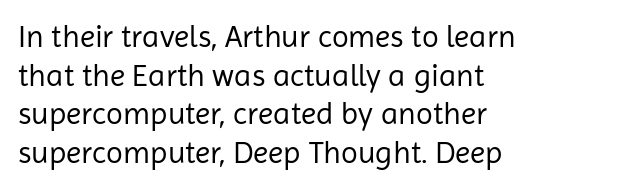
Q: Is the text bold? A: No.
Q: Is the text italic (slanted)? A: No, it is upright.
Q: Is the typeface a serif or a sans-serif typeface? A: Sans-serif.
Q: Is the text underlined? A: No.
Q: How is the paragraph aligned? A: Left-aligned.
Q: Is the spacing between letters normal or unusually wide? A: Normal.
Q: Is the spacing between lines tight, normal or loose? A: Normal.
Q: Width (condensed, normal, or wide)? A: Normal.
Q: Stroke contrast? A: Low.
Q: x-height? A: Medium.
Q: Monospaced? A: No.
